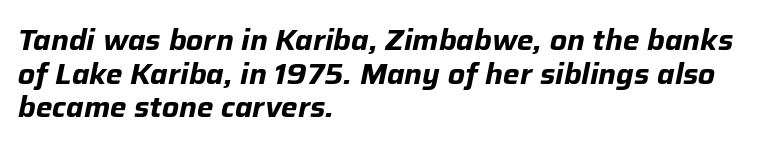
{"italic": "yes", "lean": "right", "slant_degrees": 12, "bold": "yes", "weight": "bold", "width": "normal", "stroke_contrast": "low", "x_height": "medium", "monospaced": "no", "underline": "no", "align": "left", "line_spacing_ratio": 1.2, "letter_spacing": "normal", "letter_spacing_em": 0.0, "glyph_px": 28}
